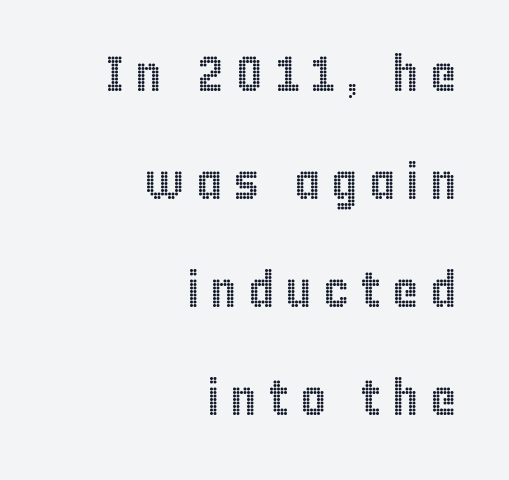
The image shows 50 px condensed type, upright; set right-aligned, loose line spacing (2.16x), unusually wide letter spacing (+0.22 em), not underlined; a large x-height.
